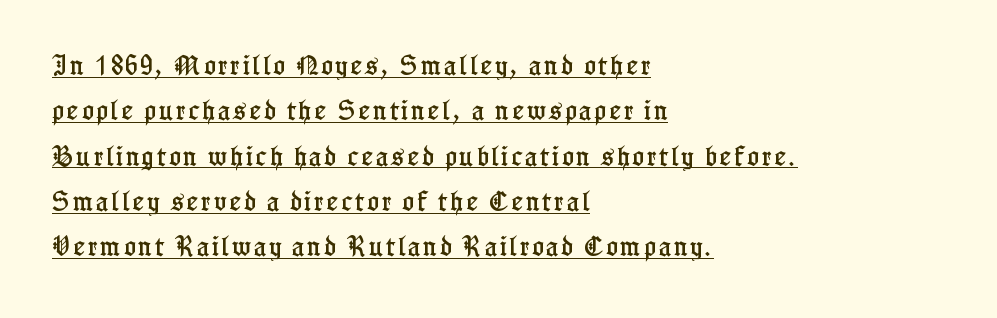
{"italic": "no", "underline": "yes", "align": "left", "line_spacing": "loose", "line_spacing_ratio": 2.06, "glyph_px": 22}
